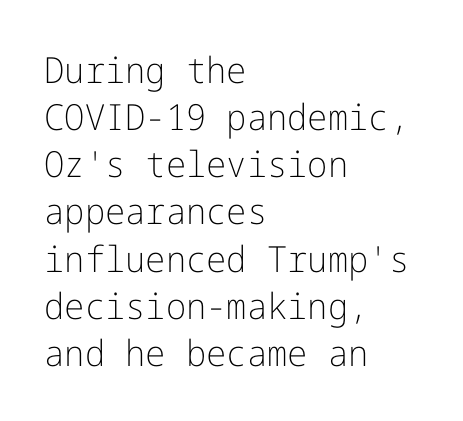
The image shows 36 px light sans-serif type, upright; set left-aligned, normal line spacing (1.31x), normal letter spacing, not underlined; low stroke contrast and a medium x-height.
